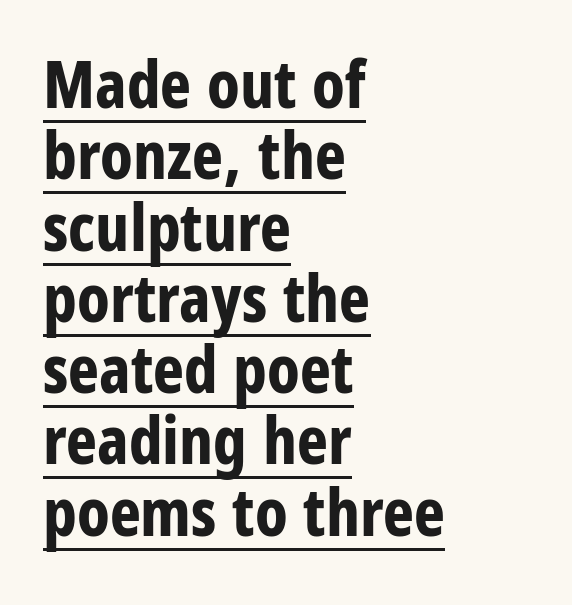
The image shows 66 px bold, condensed sans-serif type, upright; set left-aligned, tight line spacing (1.08x), normal letter spacing, underlined; low stroke contrast and a large x-height.
